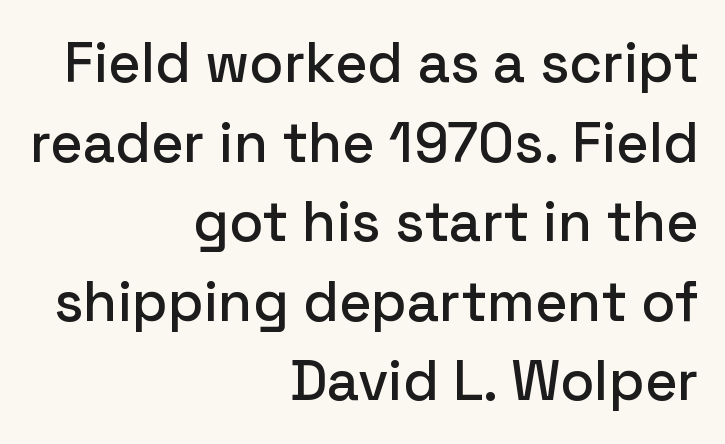
The rendering keeps characters at their native spacing. If you drew a line through each stem, it would be perfectly vertical. Here the designer chose a conventional face with non-uniform glyph widths. Successive baselines arrive at the customary interval. Honestly, there is no underline to notice here at all. Short and long lines alike share a common ending point at right.
